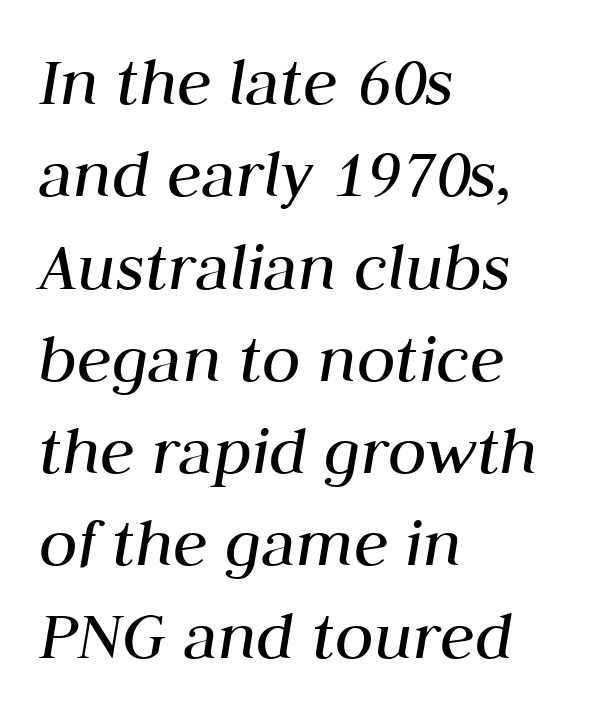
Compared with typical body copy, the letter spacing here is the same. The cut favours lightness, reaching ordinary text weight at its darkest. Leftover space on each line is placed entirely after the last word. Vertically, the passage feels balanced, rows spaced as you'd expect.
